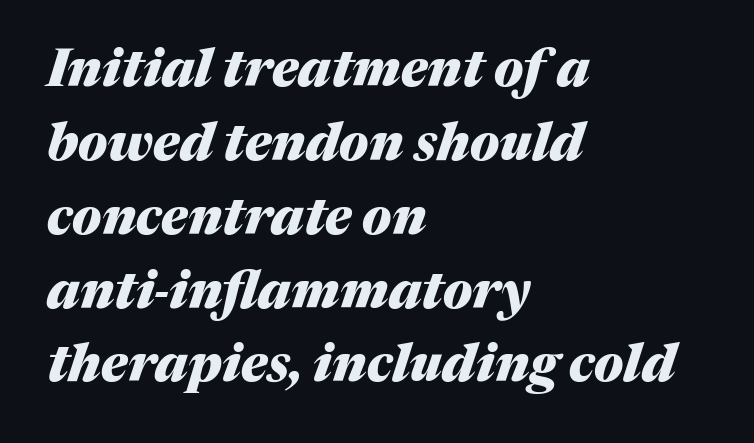
Q: Is the text bold? A: Yes.
Q: Is the text italic (slanted)? A: Yes, it leans right by about 17 degrees.
Q: Is the text underlined? A: No.
Q: How is the paragraph aligned? A: Left-aligned.
Q: Is the spacing between letters normal or unusually wide? A: Normal.
Q: Is the spacing between lines tight, normal or loose? A: Normal.
Q: Width (condensed, normal, or wide)? A: Normal.
Q: Stroke contrast? A: Medium.
Q: x-height? A: Medium.
Q: Monospaced? A: No.
